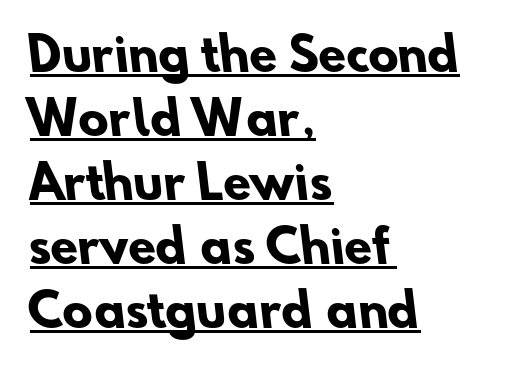
Q: Is the text bold? A: Yes.
Q: Is the typeface a serif or a sans-serif typeface? A: Sans-serif.
Q: Is the text underlined? A: Yes.
Q: How is the paragraph aligned? A: Left-aligned.
Q: Is the spacing between letters normal or unusually wide? A: Normal.
Q: Is the spacing between lines tight, normal or loose? A: Normal.
Q: Width (condensed, normal, or wide)? A: Normal.
Q: Stroke contrast? A: Low.
Q: x-height? A: Small.
Q: Monospaced? A: No.
